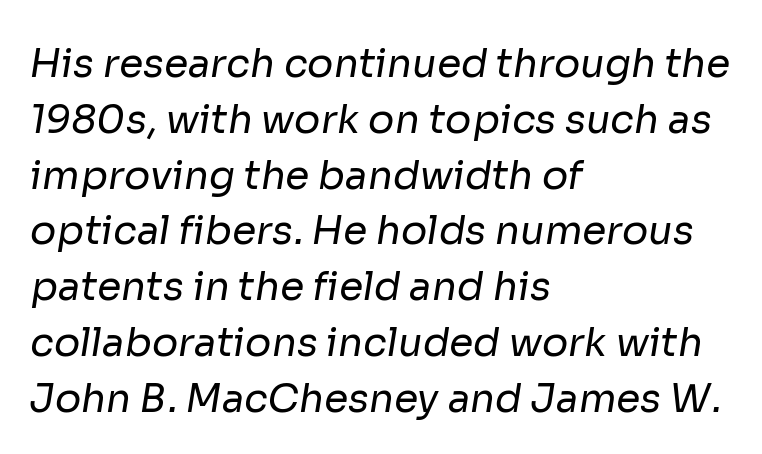
The rendering uses a moderate line-height, typical for paragraphs. There is no visible air inserted between adjacent glyphs. Are there feet on the stems? There aren't — it's a sans. Unbolded letterforms with no extra heft. The zone under the glyphs is completely vacant. Horizontally, the lines are justified to the leading edge only.
